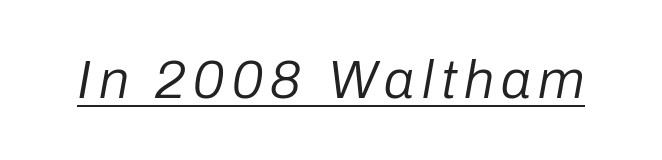
The image shows 54 px regular-weight type, italic (leaning right); set underlined; low stroke contrast and a medium x-height.
